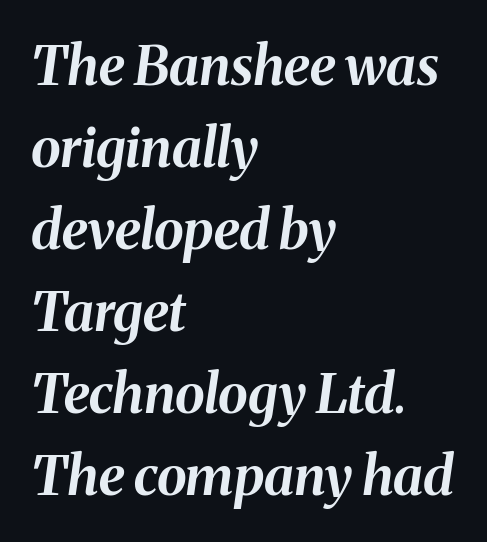
The typesetting leans heavy: a genuine bold. Slanted lettering throughout. In terms of leading, this rendering sits right in the middle. Caption: multi-line text, flush left, ragged right. Check the space under the baseline: it is left empty.
